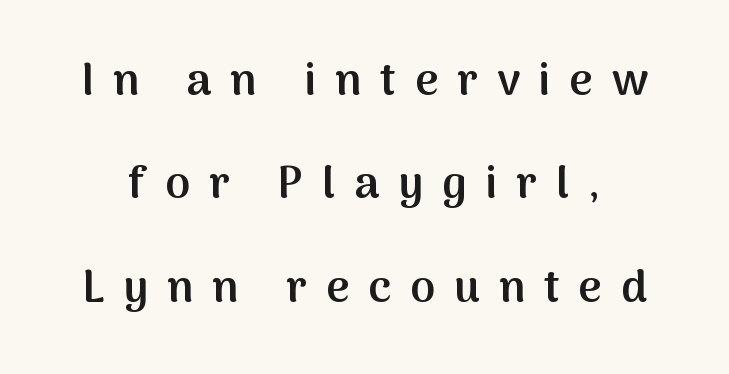
Q: Is the text bold? A: Semi-bold.
Q: Is the text italic (slanted)? A: No, it is upright.
Q: Is the typeface a serif or a sans-serif typeface? A: Sans-serif.
Q: Is the text underlined? A: No.
Q: Is the spacing between letters normal or unusually wide? A: Unusually wide.
Q: Is the spacing between lines tight, normal or loose? A: Loose.
Q: Width (condensed, normal, or wide)? A: Normal.
Q: Stroke contrast? A: Medium.
Q: x-height? A: Medium.
Q: Monospaced? A: No.
